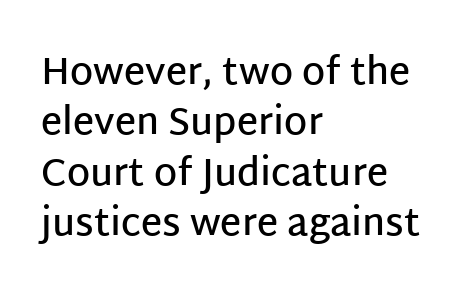
The image shows 37 px semibold sans-serif type, upright; set left-aligned, normal line spacing (1.36x), normal letter spacing, not underlined; low stroke contrast and a large x-height.
